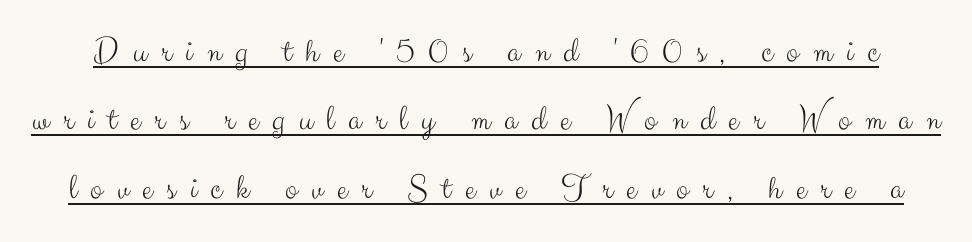
The image shows 36 px light sans-serif type; set loose line spacing (1.9x), unusually wide letter spacing (+0.39 em), underlined; medium stroke contrast and a small x-height.
